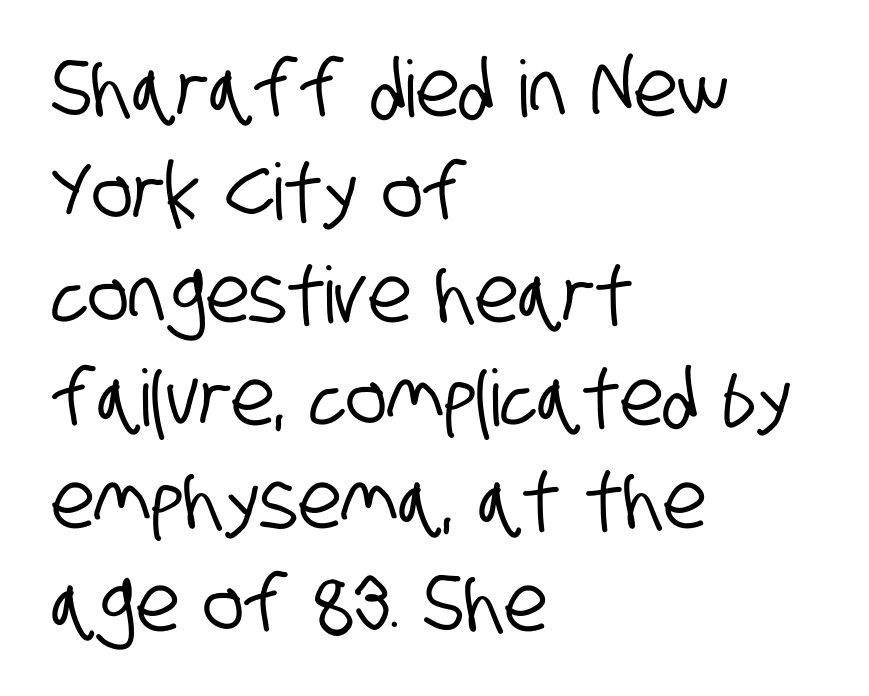
The passage is arranged the way most books set body copy — flush left. A typesetter would call this proportional, since set widths differ per character. Default kerning and tracking; the words read as compact shapes. The specimen omits any rule beneath the text block's lines.
